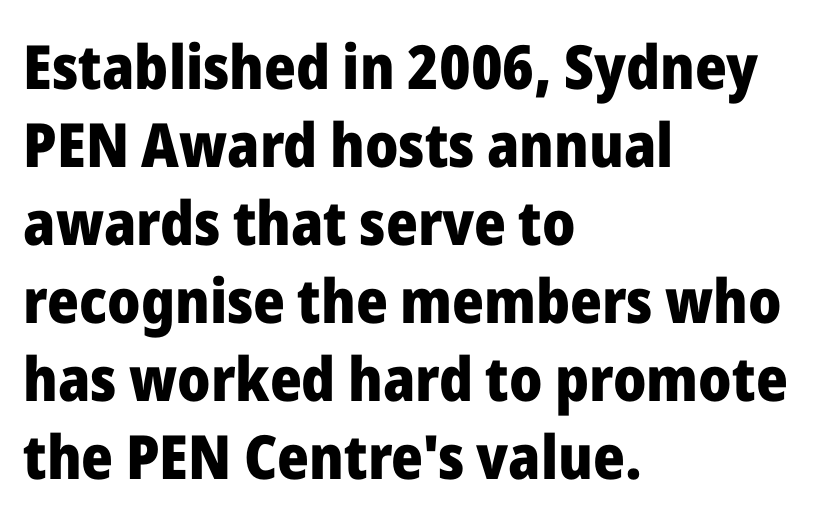
The image shows 61 px heavy sans-serif type, upright; set left-aligned, normal line spacing (1.28x), normal letter spacing, not underlined; low stroke contrast and a medium x-height.
